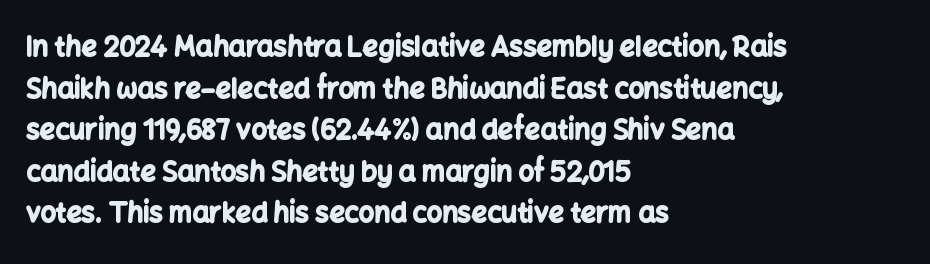
Q: Is the text bold? A: Yes.
Q: Is the text italic (slanted)? A: No, it is upright.
Q: Is the text underlined? A: No.
Q: How is the paragraph aligned? A: Left-aligned.
Q: Is the spacing between letters normal or unusually wide? A: Normal.
Q: Is the spacing between lines tight, normal or loose? A: Normal.
